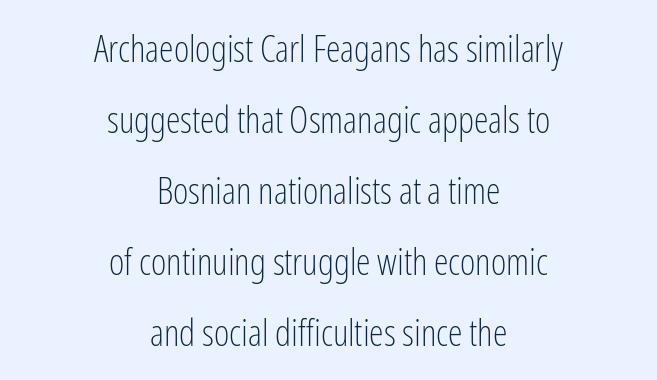
{"serif": "no", "italic": "no", "bold": "no", "weight": "light", "width": "condensed", "stroke_contrast": "low", "x_height": "medium", "monospaced": "no", "underline": "no", "align": "center", "line_spacing": "loose", "line_spacing_ratio": 1.92, "letter_spacing": "normal", "letter_spacing_em": 0.0, "glyph_px": 37}
